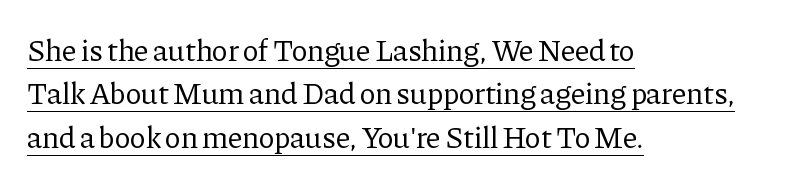
{"serif": "yes", "italic": "no", "bold": "no", "weight": "regular", "width": "normal", "stroke_contrast": "low", "x_height": "medium", "monospaced": "no", "underline": "yes", "align": "left", "line_spacing": "normal", "line_spacing_ratio": 1.45, "letter_spacing": "normal", "letter_spacing_em": 0.0, "glyph_px": 30}
